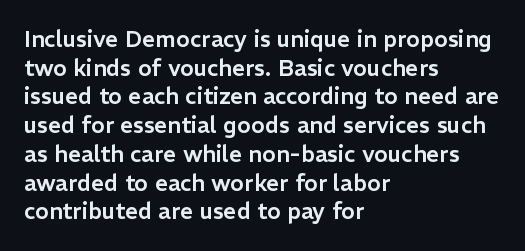
Q: Is the text italic (slanted)? A: No, it is upright.
Q: Is the text underlined? A: No.
Q: How is the paragraph aligned? A: Left-aligned.
Q: Is the spacing between letters normal or unusually wide? A: Normal.
Q: Is the spacing between lines tight, normal or loose? A: Normal.
